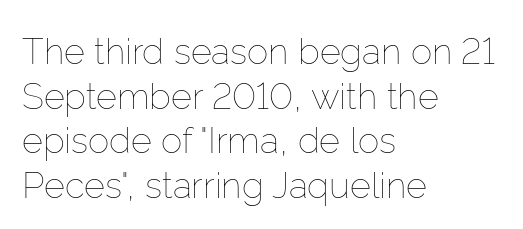
The specimen reads as upright at a glance. Does the copy run flush right? No — it runs flush left. The letters advance in unequal steps, a hallmark of proportional type. Letter spacing: default. The area under the type is left untouched. Stems here are at most as thick as an everyday book face.
